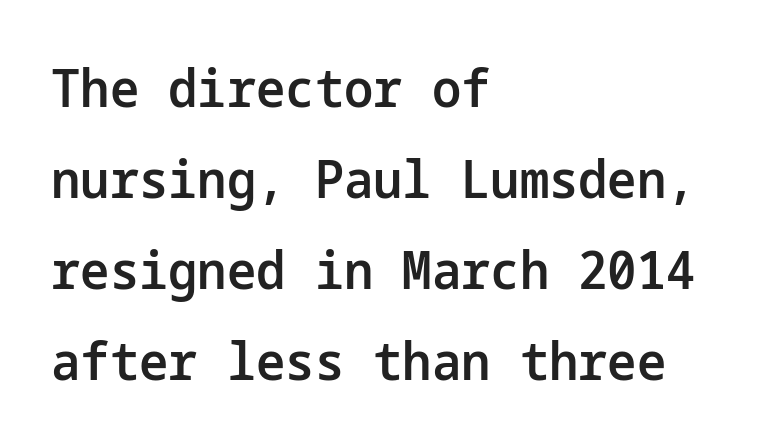
Q: Is the text bold? A: Semi-bold.
Q: Is the text italic (slanted)? A: No, it is upright.
Q: Is the typeface a serif or a sans-serif typeface? A: Sans-serif.
Q: Is the text underlined? A: No.
Q: How is the paragraph aligned? A: Left-aligned.
Q: Is the spacing between letters normal or unusually wide? A: Normal.
Q: Width (condensed, normal, or wide)? A: Normal.
Q: Stroke contrast? A: Low.
Q: x-height? A: Medium.
